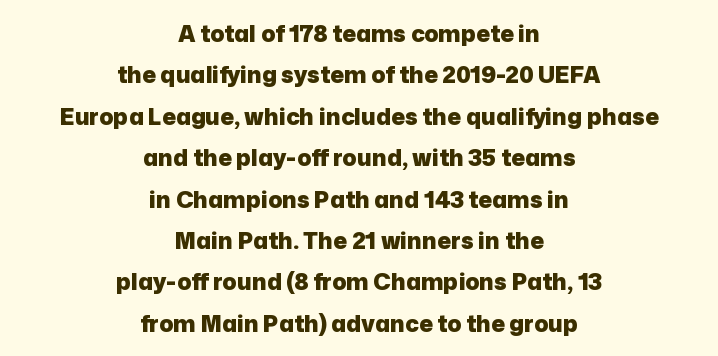
The image shows 23 px bold type, upright; set centered, line spacing 1.8x, normal letter spacing, not underlined.
